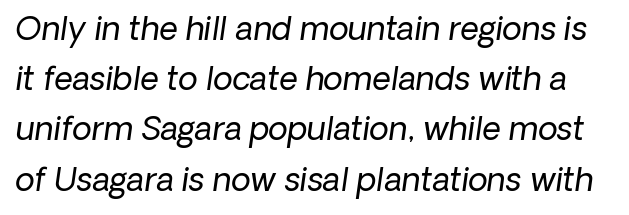
{"serif": "no", "bold": "no", "weight": "regular", "width": "normal", "stroke_contrast": "low", "x_height": "medium", "monospaced": "no", "underline": "no", "line_spacing": "normal", "line_spacing_ratio": 1.57, "letter_spacing": "normal", "letter_spacing_em": 0.0, "glyph_px": 32}
